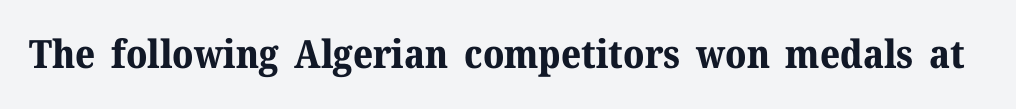
The image shows 39 px bold serif type, upright; set normal letter spacing, not underlined; medium stroke contrast and a medium x-height.
